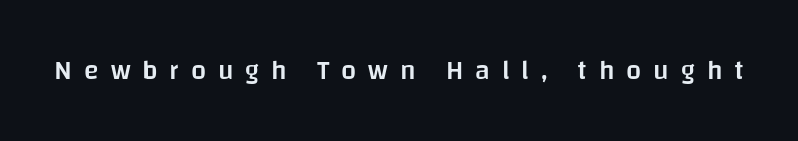
The image shows 27 px text type, upright; set unusually wide letter spacing (+0.44 em), not underlined.
